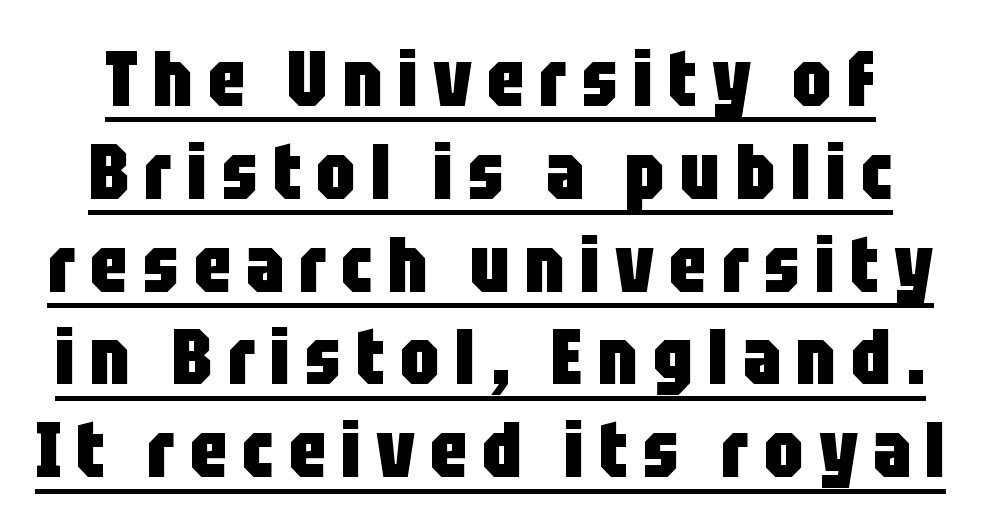
The typesetting leans heavy: a genuine bold. Underline: present. Note: no serifs on the glyphs. The specimen reads as upright at a glance.
